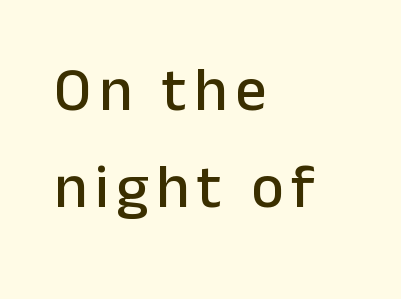
The image shows 62 px sans-serif type, upright; set left-aligned, normal line spacing (1.56x), not underlined; low stroke contrast and a medium x-height.
